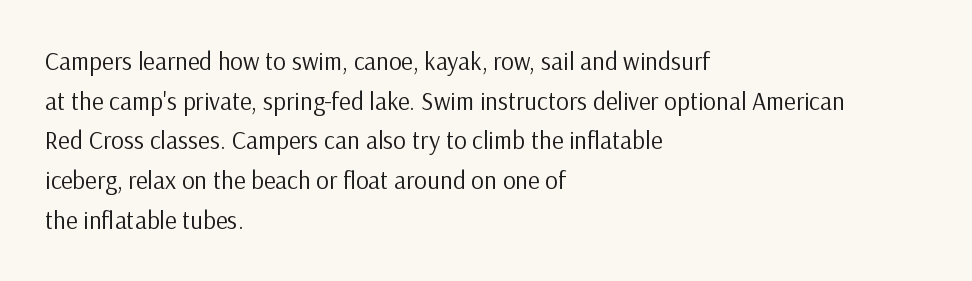
{"italic": "no", "bold": "no", "underline": "no", "align": "left", "line_spacing": "normal", "line_spacing_ratio": 1.59, "letter_spacing": "normal", "letter_spacing_em": 0.0, "glyph_px": 25}
